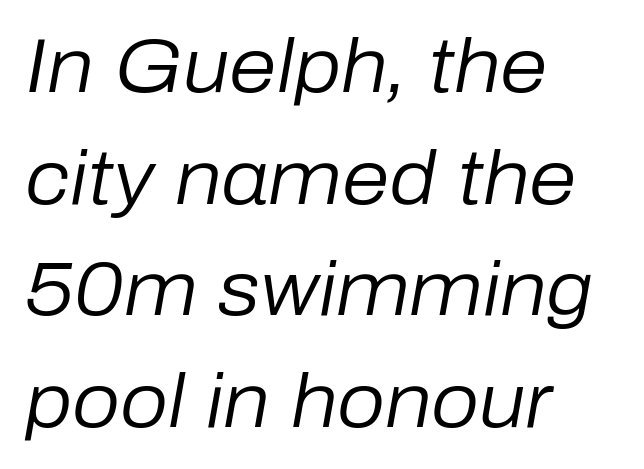
These lines are rendered in a variable-pitch font. Is the block centered? No — it sits flush against the left margin. A bare baseline throughout the passage. The horizontal fit of the characters is conventional and even.
